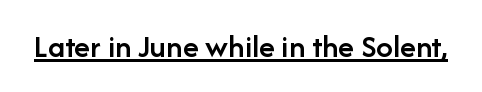
Caption: lettering with a line underneath. Style check: upright. Moderately thickened strokes mark this as semibold type. Do the characters align in a grid? No, the font is proportional. These lines are composed in type without serifs.
